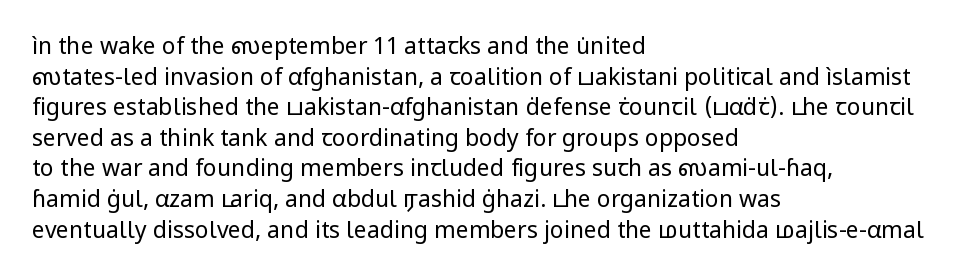
The image shows 23 px text type, upright; set left-aligned, normal line spacing (1.33x), normal letter spacing, not underlined.
